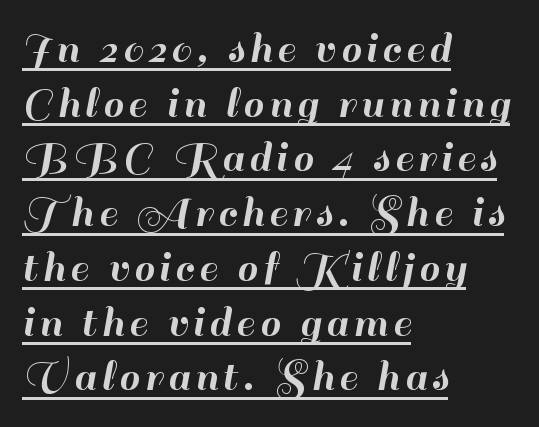
{"serif": "no", "width": "normal", "stroke_contrast": "high", "x_height": "small", "monospaced": "no", "underline": "yes", "align": "left", "line_spacing_ratio": 1.19, "glyph_px": 46}
